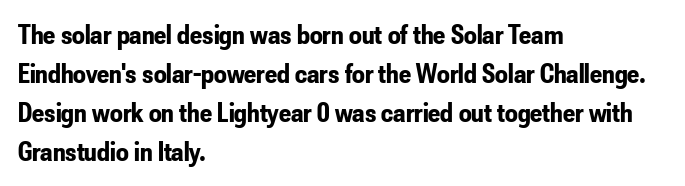
The image shows 28 px bold, condensed sans-serif type, upright; set left-aligned, normal line spacing (1.39x), normal letter spacing, not underlined; low stroke contrast and a small x-height.
